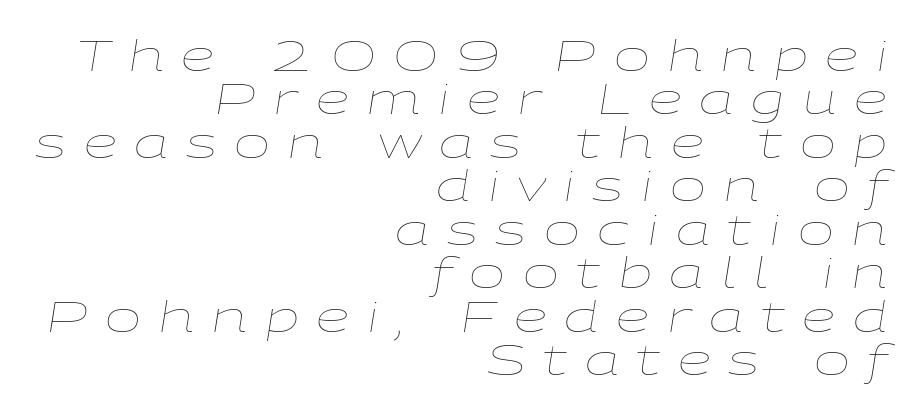
{"italic": "yes", "lean": "right", "slant_degrees": 9, "bold": "no", "weight": "thin", "width": "wide", "stroke_contrast": "low", "x_height": "medium", "monospaced": "no", "underline": "no", "align": "right", "line_spacing": "tight", "line_spacing_ratio": 1.01, "letter_spacing": "wide", "letter_spacing_em": 0.41, "glyph_px": 43}
